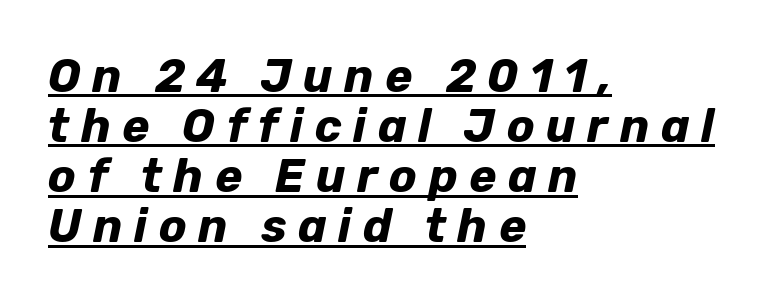
{"italic": "yes", "lean": "right", "slant_degrees": 12, "bold": "yes", "weight": "bold", "width": "normal", "stroke_contrast": "low", "x_height": "medium", "monospaced": "no", "underline": "yes", "align": "left", "line_spacing": "tight", "line_spacing_ratio": 1.09, "letter_spacing": "wide", "letter_spacing_em": 0.25, "glyph_px": 46}
